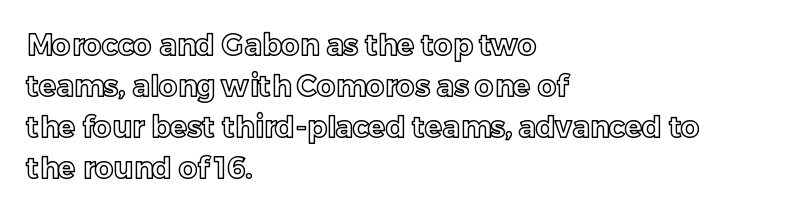
What stands out about the letter spacing? Nothing — it is the standard amount. Spacing verdict: proportional, widths tailored to each character. The lines in this sample share a left origin and differ only in where they stop. Quick note: not italic, upright. Vertical spacing — default.
